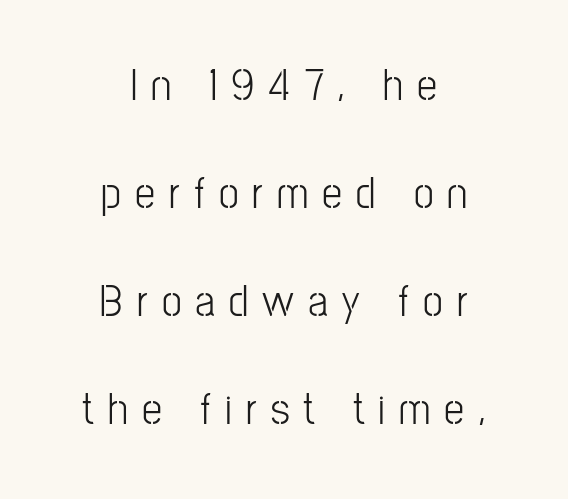
{"serif": "no", "italic": "no", "bold": "no", "weight": "light", "width": "condensed", "stroke_contrast": "low", "x_height": "medium", "monospaced": "no", "underline": "no", "align": "center", "line_spacing": "loose", "line_spacing_ratio": 2.4, "letter_spacing": "wide", "letter_spacing_em": 0.31, "glyph_px": 45}
